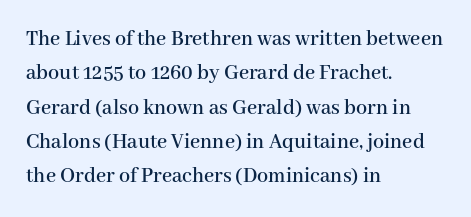
Teacher's note: observe the even left margin — that is flush-left alignment. The passage shown has conventional tracking throughout. It's the straight-up-and-down kind of type. The block of text has a typical density, with ordinary space between rows. The area under the type is left untouched.
